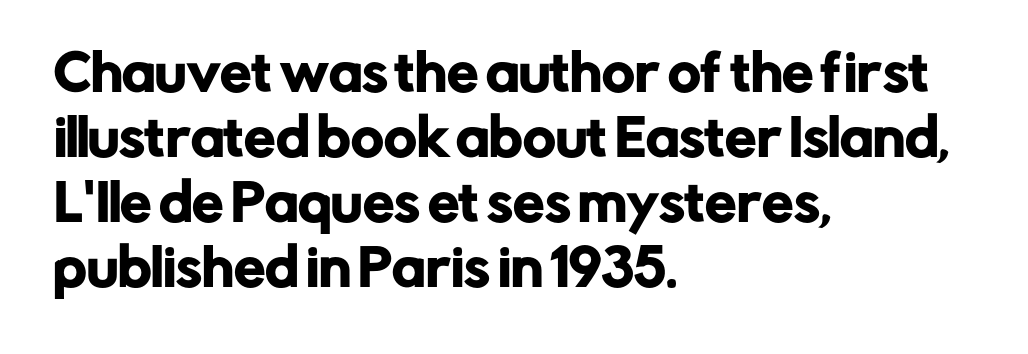
Q: Is the text italic (slanted)? A: No, it is upright.
Q: Is the typeface a serif or a sans-serif typeface? A: Sans-serif.
Q: Is the text underlined? A: No.
Q: How is the paragraph aligned? A: Left-aligned.
Q: Is the spacing between letters normal or unusually wide? A: Normal.
Q: Is the spacing between lines tight, normal or loose? A: Normal.
Q: Width (condensed, normal, or wide)? A: Normal.
Q: Stroke contrast? A: Low.
Q: x-height? A: Medium.
Q: Monospaced? A: No.
